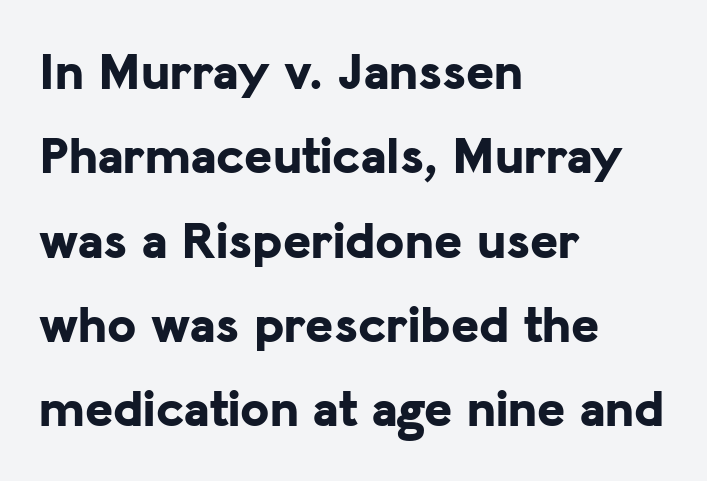
Compared with a centered layout, this one pins lines to the left instead. Rendered with straight, roman letterforms. The face used here is proportionally spaced, like ordinary book or web type. Does extra space separate the letters? No, they use regular spacing. Rule under the text: the space is simply empty.
